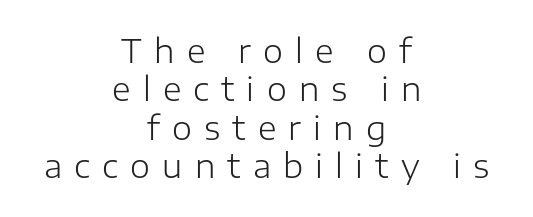
{"serif": "no", "italic": "no", "bold": "no", "weight": "light", "width": "normal", "stroke_contrast": "low", "x_height": "medium", "monospaced": "no", "underline": "no", "align": "center", "line_spacing_ratio": 1.2, "letter_spacing": "wide", "letter_spacing_em": 0.38, "glyph_px": 32}
